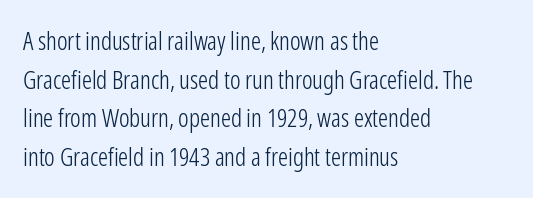
Notice how descenders clear the ascenders below comfortably — that's standard leading. Posture: vertical. Letter spacing: default. This rendering uses left alignment, leaving the right contour irregular.
